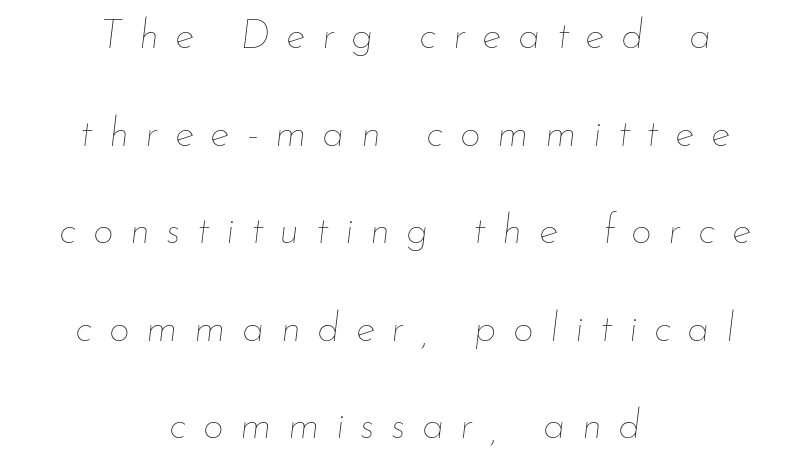
Characters are canted at an angle relative to the baseline's perpendicular. In terms of letterspacing, this is a distinctly airy, spread setting. The glyphs are unaccompanied by any horizontal stroke below them. Unbolded letterforms with no extra heft. A great deal of white space separates one row of letters from the next.
